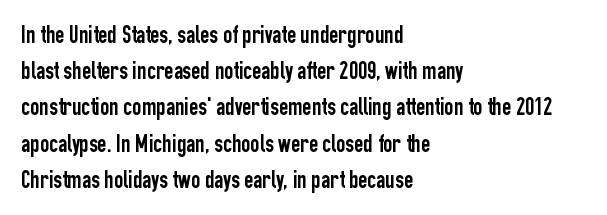
The image shows 25 px text type, upright; set left-aligned, normal line spacing (1.45x), normal letter spacing, not underlined.
